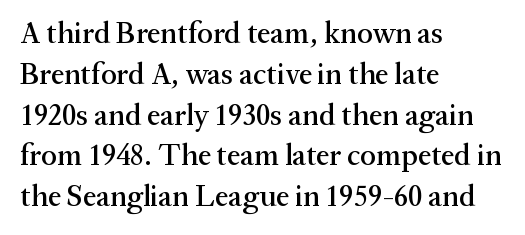
The image shows 30 px serif type, upright; set left-aligned, normal line spacing (1.36x), normal letter spacing, not underlined; medium stroke contrast and a medium x-height.
